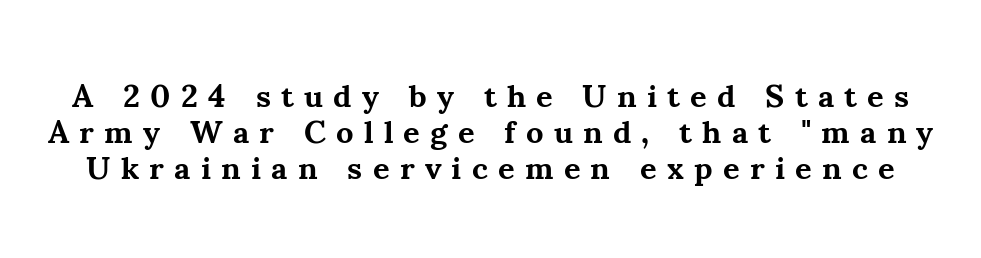
Classification — serif. Is this a fixed-width face? No — the glyphs have proportional, varying widths. Look at the tracking — it's clearly loosened, letters drifting apart. In terms of weight, the rendering is a true, heavy bold. Posture: straight, roman, zero tilt. Beneath every word, the page is bare.
